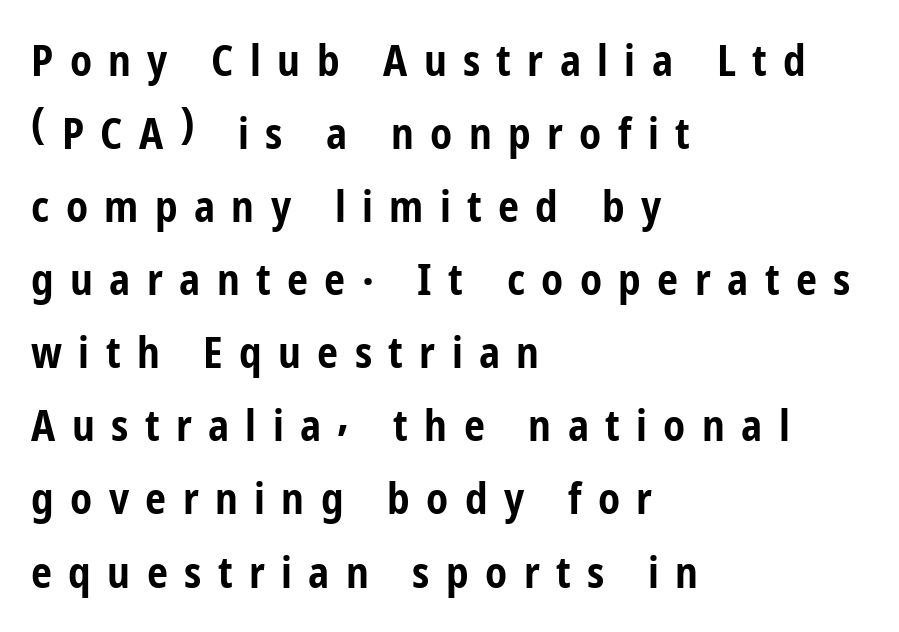
Are there feet on the stems? There aren't — it's a sans. Is the block centered? No — it sits flush against the left margin. In terms of posture, this sample is upright. The passage shown is typed in a proportional face where columns would drift.
